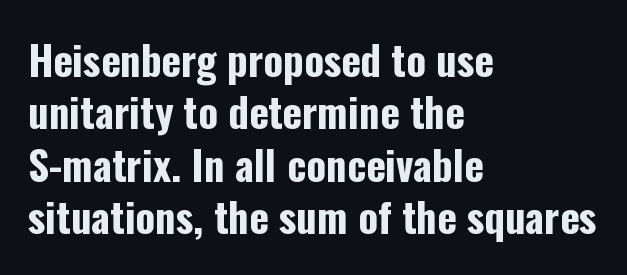
{"serif": "no", "italic": "no", "bold": "yes", "weight": "bold", "width": "condensed", "stroke_contrast": "low", "x_height": "medium", "monospaced": "no", "underline": "no", "align": "left", "line_spacing": "normal", "line_spacing_ratio": 1.28, "letter_spacing": "normal", "letter_spacing_em": 0.0, "glyph_px": 41}
